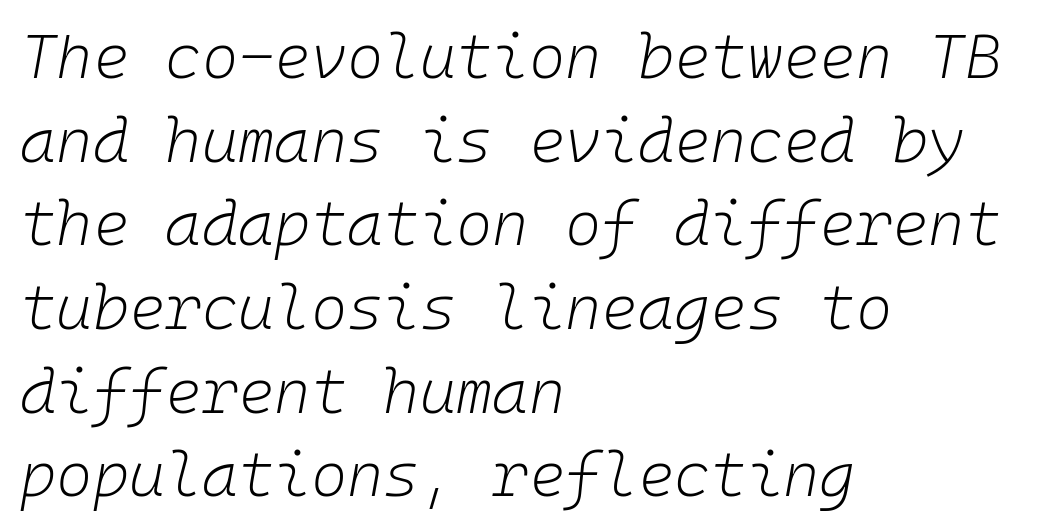
Line beginnings align vertically; line endings do not. Quick note: interline space is typical. The tracking reads as untouched default to a designer's eye. This is oblique type, the kind used for emphasis or titles. Letters have the restrained weight of plain body copy at most. The face used here is monospaced, like something from a code editor.
